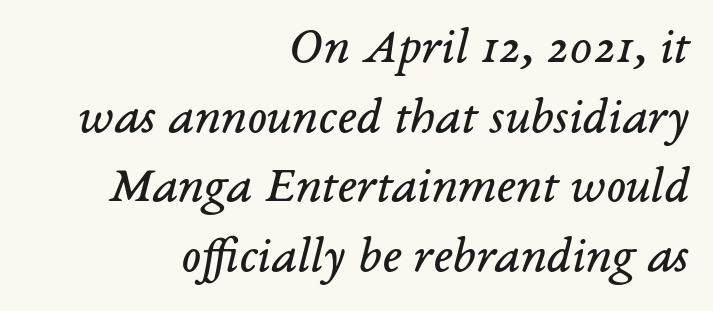
Varying glyph widths throughout — classic text-font behaviour. Students, note that the glyphs here touch the page at normal intervals. Serif or sans? Serif — the stroke terminals have little feet. Compared with a flush-left layout, this one pins lines to the opposite, right side.
